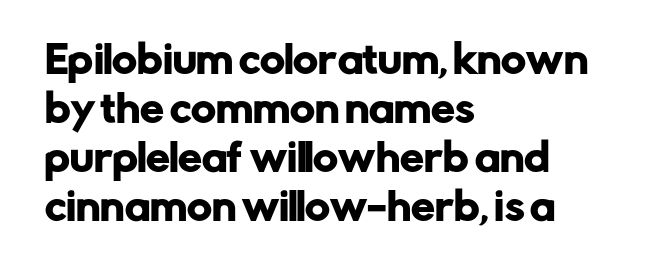
Q: Is the text italic (slanted)? A: No, it is upright.
Q: Is the typeface a serif or a sans-serif typeface? A: Sans-serif.
Q: Is the text underlined? A: No.
Q: How is the paragraph aligned? A: Left-aligned.
Q: Is the spacing between letters normal or unusually wide? A: Normal.
Q: Is the spacing between lines tight, normal or loose? A: Normal.
Q: Width (condensed, normal, or wide)? A: Normal.
Q: Stroke contrast? A: Low.
Q: x-height? A: Medium.
Q: Monospaced? A: No.
